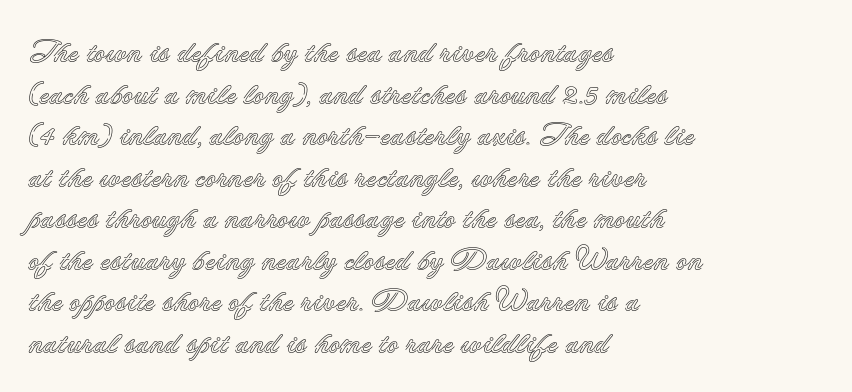
The image shows 31 px text type; set left-aligned, normal line spacing (1.34x), normal letter spacing, not underlined; a small x-height.
